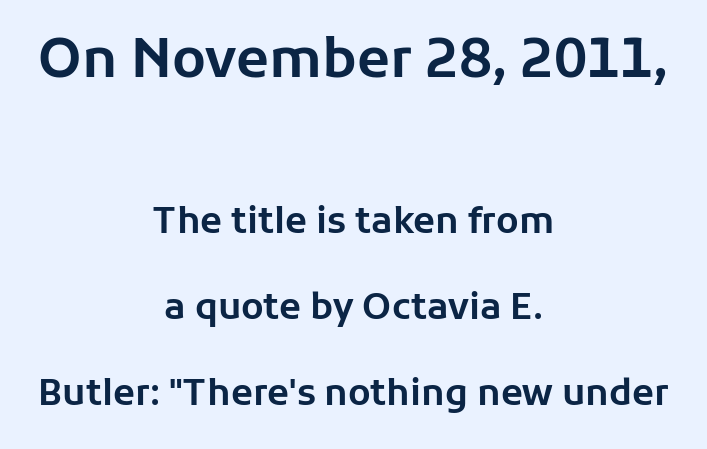
A typesetter would call this leading open, well beyond the default. Bigger letters appear in the top chunk; the bottom chunk is reduced. No extra tracking has been applied to these lines. The face used here is a sans, in the tradition of grotesques and geometrics.
